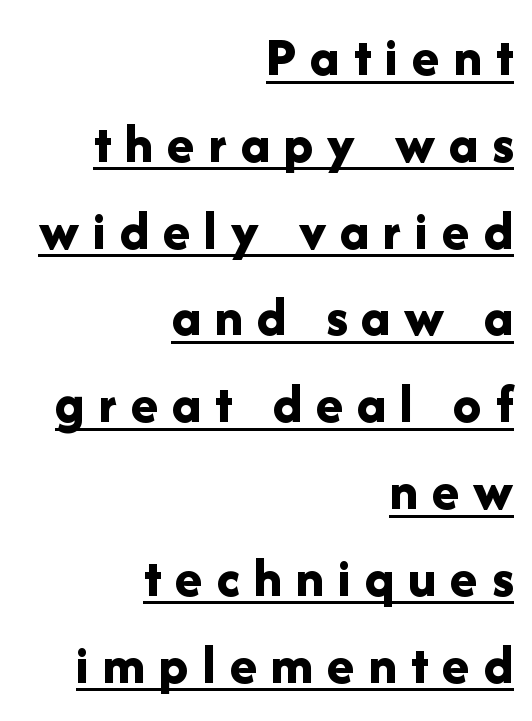
The image shows 56 px bold sans-serif type, upright; set right-aligned, normal line spacing (1.55x), unusually wide letter spacing (+0.25 em), underlined; low stroke contrast and a medium x-height.
